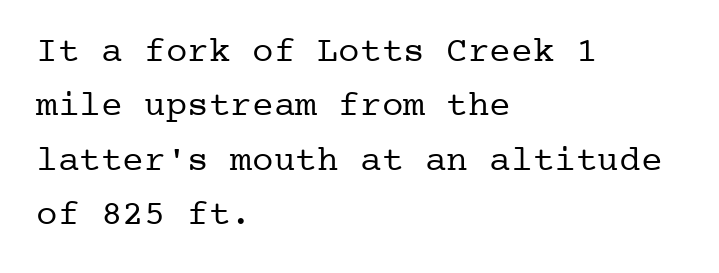
{"serif": "yes", "italic": "no", "bold": "no", "weight": "regular", "width": "normal", "stroke_contrast": "low", "x_height": "medium", "underline": "no", "align": "left", "line_spacing": "normal", "line_spacing_ratio": 1.51, "letter_spacing": "normal", "letter_spacing_em": 0.0, "glyph_px": 36}
